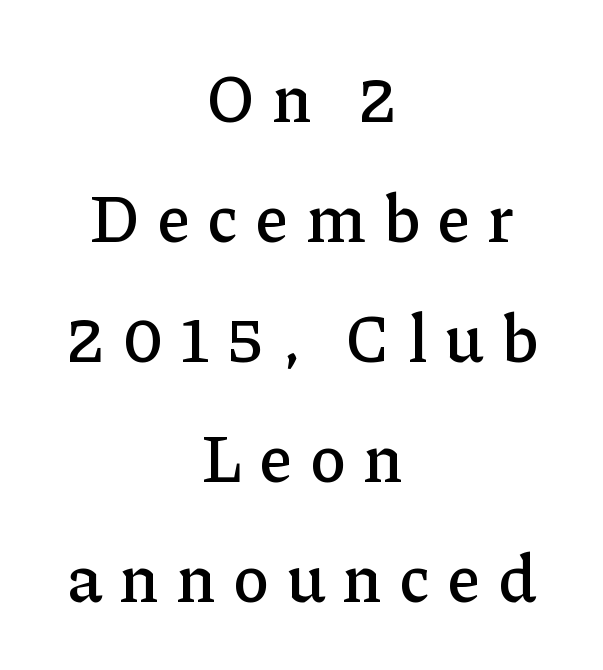
{"serif": "yes", "italic": "no", "width": "normal", "stroke_contrast": "low", "x_height": "medium", "monospaced": "no", "underline": "no", "align": "center", "line_spacing_ratio": 1.79, "letter_spacing": "wide", "letter_spacing_em": 0.25, "glyph_px": 67}
